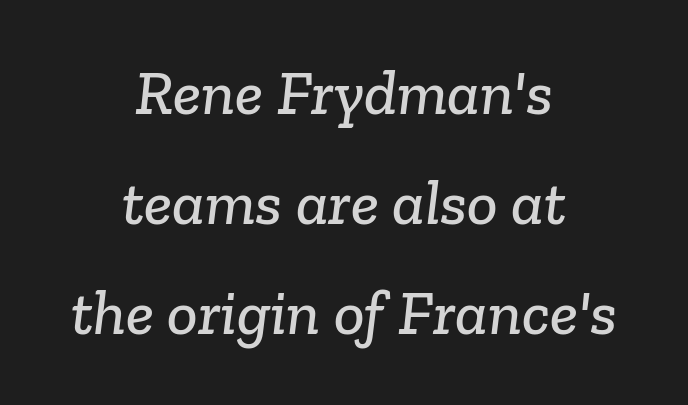
The rendering shows small feet on the letterforms — a serif design. Is the block centered? Yes — each line is placed symmetrically about the middle. Tracking here is standard; glyphs follow each other at the usual distance. The rendering uses natural spacing where letterforms have individual widths. Descenders are the only things crossing below the line.
